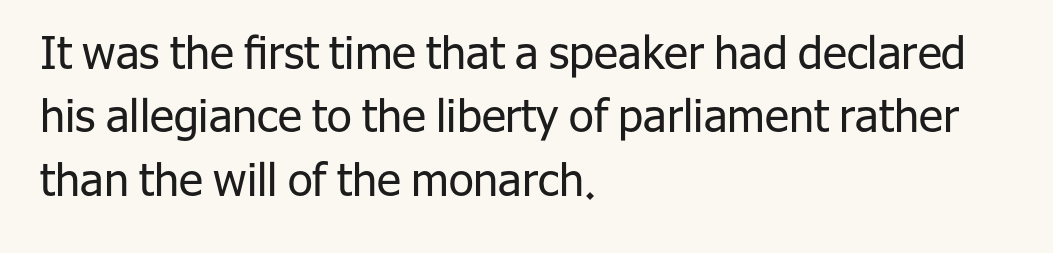
{"serif": "no", "italic": "no", "bold": "no", "weight": "regular", "width": "normal", "stroke_contrast": "low", "x_height": "medium", "monospaced": "no", "underline": "no", "align": "left", "line_spacing": "normal", "line_spacing_ratio": 1.41, "letter_spacing": "normal", "letter_spacing_em": 0.0, "glyph_px": 45}
